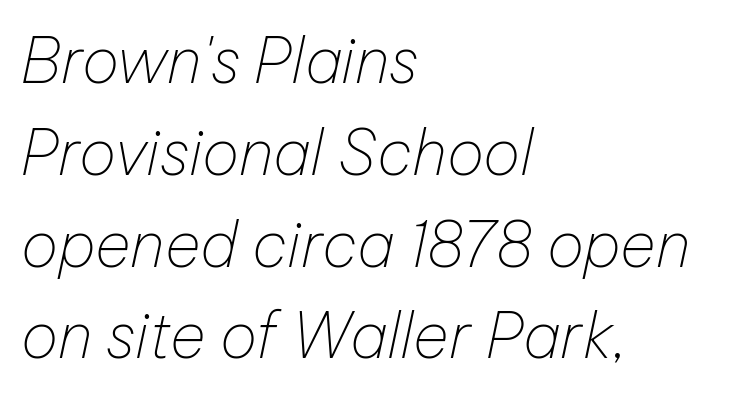
{"italic": "yes", "lean": "right", "slant_degrees": 12, "bold": "no", "weight": "thin", "width": "normal", "stroke_contrast": "low", "x_height": "medium", "monospaced": "no", "underline": "no", "align": "left", "line_spacing": "normal", "line_spacing_ratio": 1.48, "letter_spacing": "normal", "letter_spacing_em": 0.0, "glyph_px": 62}
